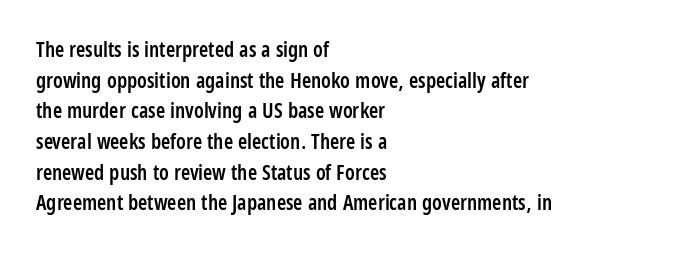
The image shows 21 px text type, upright; set left-aligned, normal line spacing (1.46x), normal letter spacing, not underlined.
